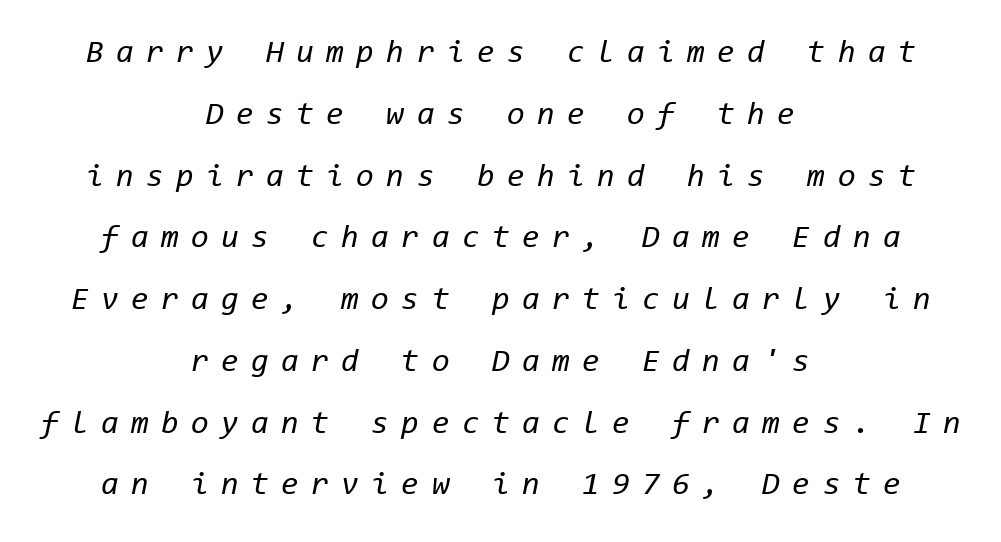
Do the characters align in a grid? Yes, the font is monospaced. Reading down the block, each line starts at a different indent, mirrored at its end. These lines stand farther apart than default settings would place them. Counters stay open thanks to moderate or lighter strokes. Does the lettering tilt? It does — this is italic.
